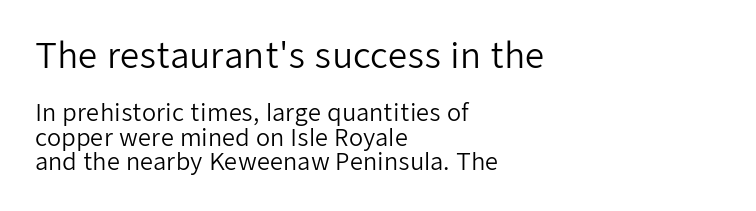
The image shows 34 px regular-weight sans-serif type, upright; set left-aligned, tight line spacing (1.06x), normal letter spacing, not underlined; the first (top) block is 1.48x larger; low stroke contrast and a medium x-height.
